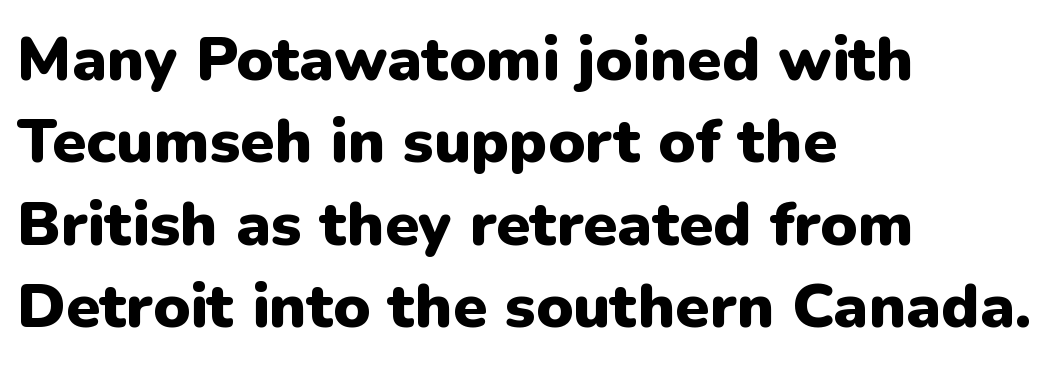
Q: Is the text bold? A: Yes.
Q: Is the text italic (slanted)? A: No, it is upright.
Q: Is the typeface a serif or a sans-serif typeface? A: Sans-serif.
Q: Is the text underlined? A: No.
Q: How is the paragraph aligned? A: Left-aligned.
Q: Is the spacing between letters normal or unusually wide? A: Normal.
Q: Is the spacing between lines tight, normal or loose? A: Normal.
Q: Width (condensed, normal, or wide)? A: Normal.
Q: Stroke contrast? A: Low.
Q: x-height? A: Medium.
Q: Monospaced? A: No.
